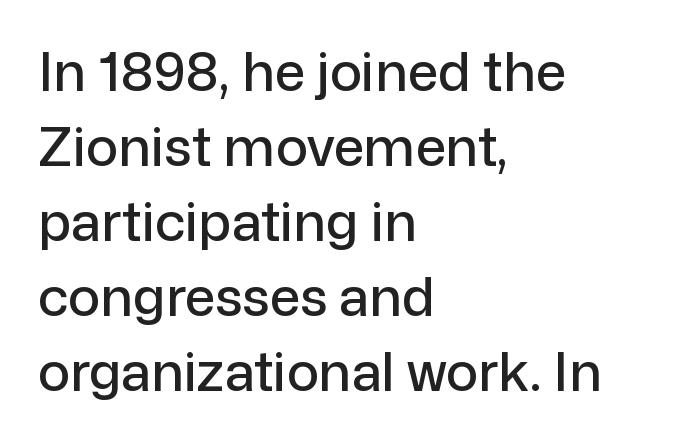
Q: Is the text italic (slanted)? A: No, it is upright.
Q: Is the typeface a serif or a sans-serif typeface? A: Sans-serif.
Q: Is the text underlined? A: No.
Q: How is the paragraph aligned? A: Left-aligned.
Q: Is the spacing between letters normal or unusually wide? A: Normal.
Q: Is the spacing between lines tight, normal or loose? A: Normal.
Q: Width (condensed, normal, or wide)? A: Normal.
Q: Stroke contrast? A: Low.
Q: x-height? A: Medium.
Q: Monospaced? A: No.
